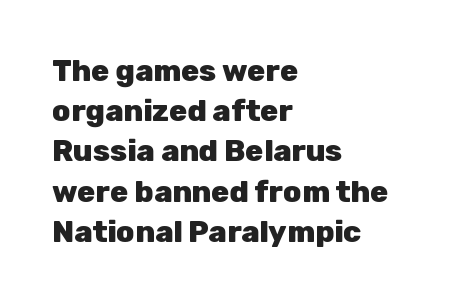
Q: Is the text bold? A: Yes.
Q: Is the text italic (slanted)? A: No, it is upright.
Q: Is the typeface a serif or a sans-serif typeface? A: Sans-serif.
Q: Is the text underlined? A: No.
Q: How is the paragraph aligned? A: Left-aligned.
Q: Is the spacing between letters normal or unusually wide? A: Normal.
Q: Is the spacing between lines tight, normal or loose? A: Normal.
Q: Width (condensed, normal, or wide)? A: Normal.
Q: Stroke contrast? A: Low.
Q: x-height? A: Medium.
Q: Monospaced? A: No.
